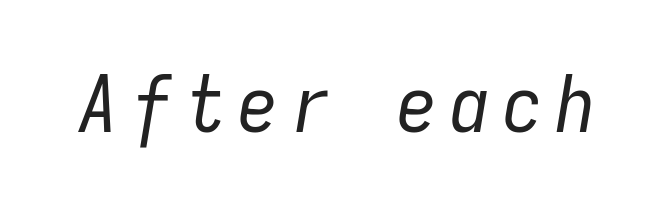
{"italic": "yes", "lean": "right", "slant_degrees": 9, "bold": "no", "weight": "regular", "width": "condensed", "stroke_contrast": "low", "x_height": "medium", "monospaced": "yes", "underline": "no", "glyph_px": 79}
